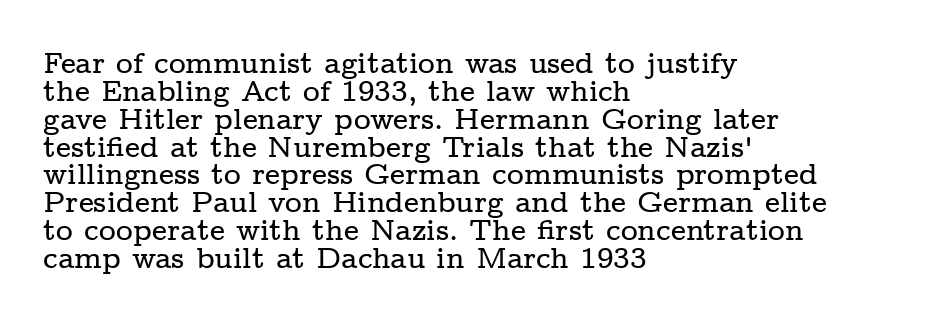
Q: Is the text italic (slanted)? A: No, it is upright.
Q: Is the typeface a serif or a sans-serif typeface? A: Serif.
Q: Is the text underlined? A: No.
Q: How is the paragraph aligned? A: Left-aligned.
Q: Is the spacing between letters normal or unusually wide? A: Normal.
Q: Is the spacing between lines tight, normal or loose? A: Tight.
Q: Width (condensed, normal, or wide)? A: Wide.
Q: Stroke contrast? A: Low.
Q: x-height? A: Medium.
Q: Monospaced? A: No.
